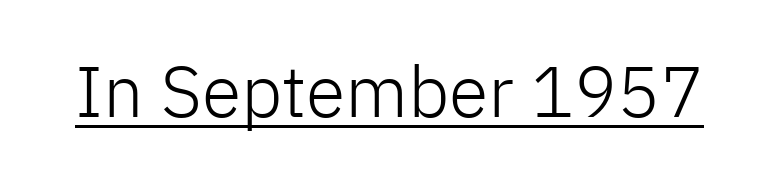
Q: Is the text bold? A: No.
Q: Is the text italic (slanted)? A: No, it is upright.
Q: Is the typeface a serif or a sans-serif typeface? A: Sans-serif.
Q: Is the text underlined? A: Yes.
Q: Is the spacing between letters normal or unusually wide? A: Normal.
Q: Width (condensed, normal, or wide)? A: Normal.
Q: Stroke contrast? A: Low.
Q: x-height? A: Medium.
Q: Monospaced? A: No.
